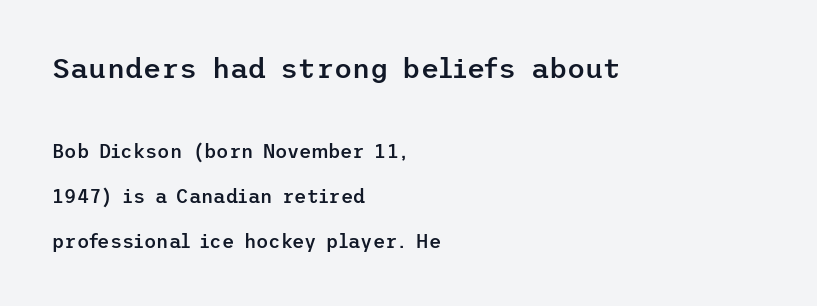
Q: Is the text bold? A: Semi-bold.
Q: Is the text italic (slanted)? A: No, it is upright.
Q: Is the typeface a serif or a sans-serif typeface? A: Sans-serif.
Q: Is the text underlined? A: No.
Q: How is the paragraph aligned? A: Left-aligned.
Q: Is the spacing between letters normal or unusually wide? A: Normal.
Q: Is the spacing between lines tight, normal or loose? A: Loose.
Q: Which block of text is set in a larger size, the first (top) or the second (bottom)? A: The first (top) one.
Q: Width (condensed, normal, or wide)? A: Normal.
Q: Stroke contrast? A: Low.
Q: x-height? A: Medium.
